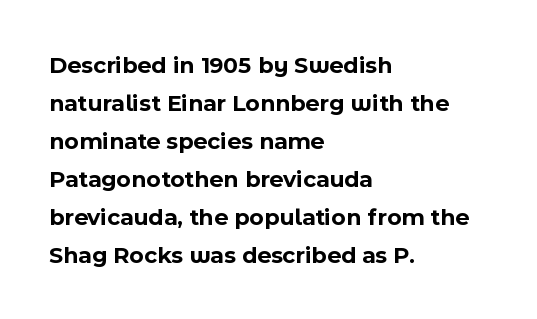
The space between consecutive lines is moderate. Alignment: flush left. The passage shown is not underscored anywhere. The type is set solid horizontally, with unmodified tracking. The characters look thick and weighty, a clear bold. Unlike italic type, these characters show no tilt at all.
